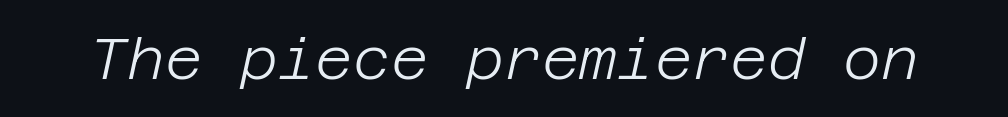
Q: Is the text bold? A: No.
Q: Is the text italic (slanted)? A: Yes, it leans right by about 12 degrees.
Q: Is the text underlined? A: No.
Q: Is the spacing between letters normal or unusually wide? A: Normal.
Q: Width (condensed, normal, or wide)? A: Normal.
Q: Stroke contrast? A: Low.
Q: x-height? A: Large.
